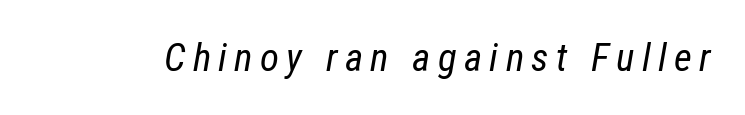
The image shows 39 px regular-weight, condensed type, italic (leaning right); set not underlined; low stroke contrast and a medium x-height.
